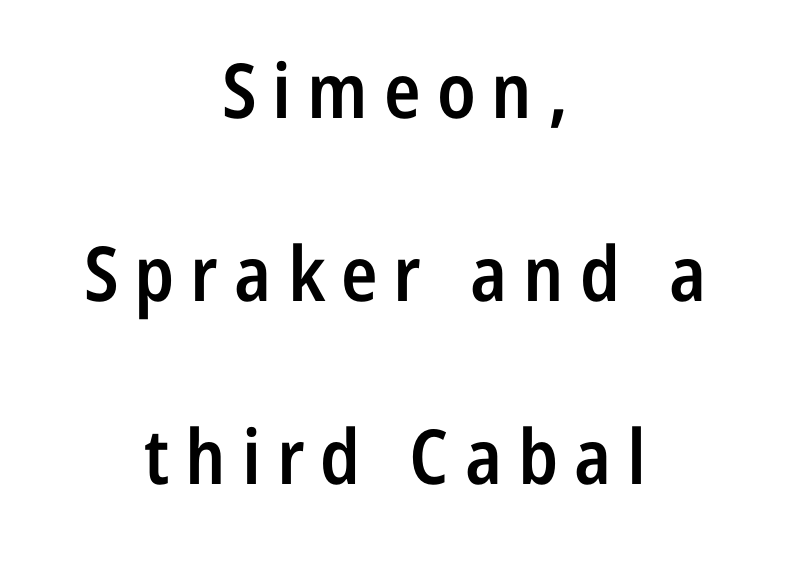
Words appear elongated and porous because spacing is wide. A centered setting, common on invitations and titles, is used for this passage. Is there much room between lines? Yes — plenty of vertical air separates them. This is the in-between weight designers call semibold or demi. Bare-footed words on every line.
